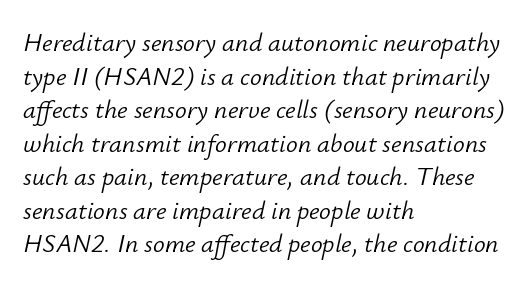
Q: Is the text bold? A: No.
Q: Is the text italic (slanted)? A: Yes, it leans right by about 12 degrees.
Q: Is the text underlined? A: No.
Q: How is the paragraph aligned? A: Left-aligned.
Q: Is the spacing between letters normal or unusually wide? A: Normal.
Q: Is the spacing between lines tight, normal or loose? A: Normal.
